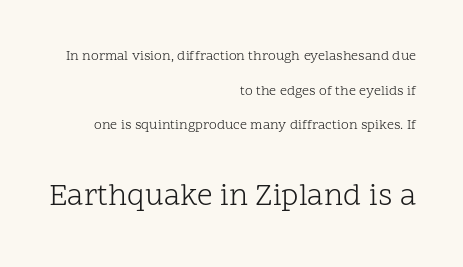
Q: Is the text bold? A: No.
Q: Is the text italic (slanted)? A: No, it is upright.
Q: Is the typeface a serif or a sans-serif typeface? A: Serif.
Q: Is the text underlined? A: No.
Q: How is the paragraph aligned? A: Right-aligned.
Q: Is the spacing between letters normal or unusually wide? A: Normal.
Q: Is the spacing between lines tight, normal or loose? A: Loose.
Q: Which block of text is set in a larger size, the first (top) or the second (bottom)? A: The second (bottom) one.
Q: Width (condensed, normal, or wide)? A: Normal.
Q: Stroke contrast? A: Low.
Q: x-height? A: Medium.
Q: Monospaced? A: No.
